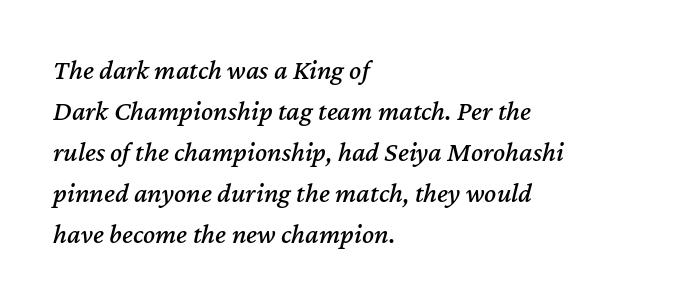
{"italic": "yes", "lean": "right", "slant_degrees": 12, "width": "normal", "stroke_contrast": "medium", "x_height": "medium", "monospaced": "no", "underline": "no", "align": "left", "line_spacing": "normal", "line_spacing_ratio": 1.46, "letter_spacing": "normal", "letter_spacing_em": 0.0, "glyph_px": 28}
